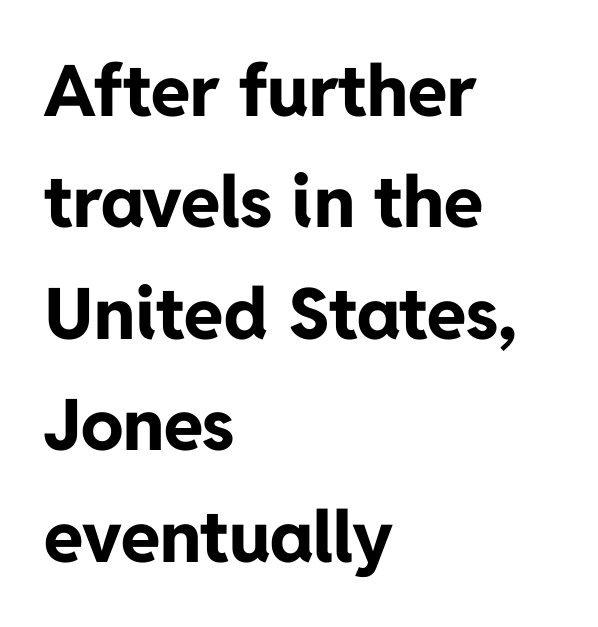
{"serif": "no", "italic": "no", "bold": "yes", "weight": "bold", "width": "normal", "stroke_contrast": "low", "x_height": "medium", "monospaced": "no", "underline": "no", "align": "left", "line_spacing": "normal", "line_spacing_ratio": 1.57, "letter_spacing": "normal", "letter_spacing_em": 0.0, "glyph_px": 71}
